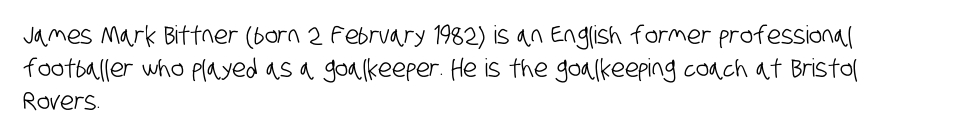
The image shows 25 px text type; set left-aligned, normal line spacing (1.32x), normal letter spacing, not underlined.
